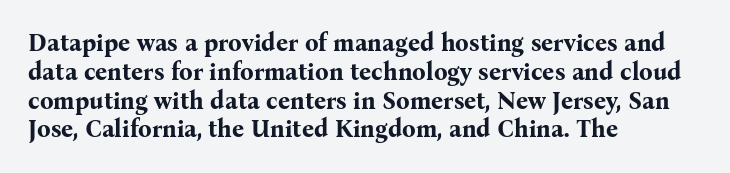
A classic flush-left, rag-right setting is used for this passage. Plenty of ink on the page — the face is bold. A typesetter would mark this as roman, not italic. In terms of letterspacing, this is plain default setting. The zone under the glyphs is completely vacant.
